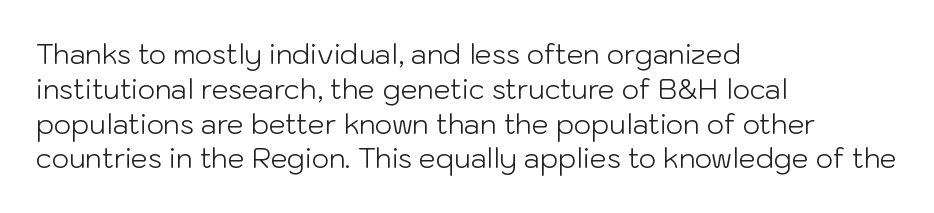
The image shows 27 px text type, upright; set left-aligned, normal line spacing (1.29x), normal letter spacing, not underlined.
